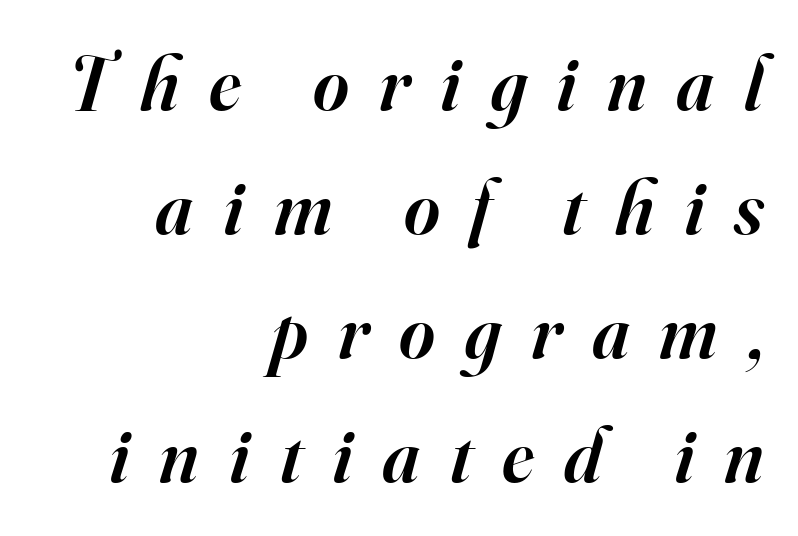
Regular leading. Varying glyph widths throughout — classic text-font behaviour. The specimen omits any rule beneath the text block's lines. Little horizontal feet cap the strokes, marking this as serif type. The font is running at a semibold setting, under full bold.
